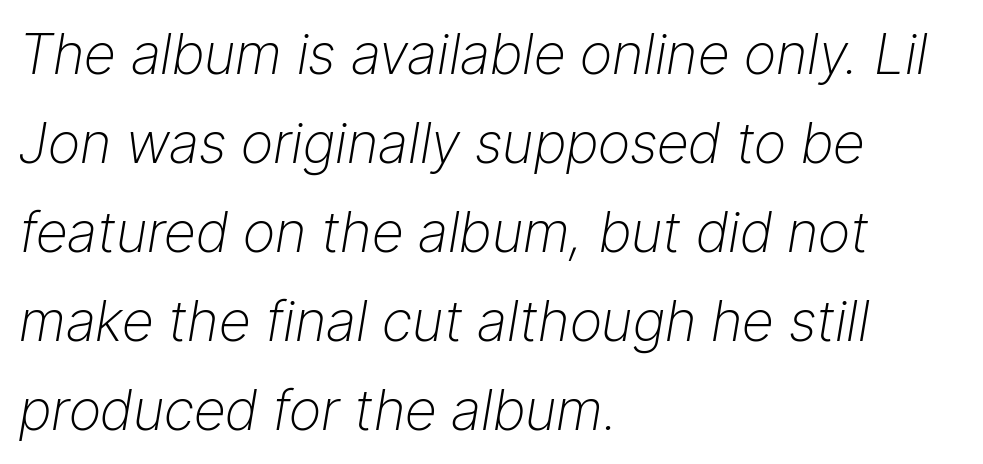
What's the leading like? Ordinary, nothing unusual. The space beneath each line is pristine and unruled. Is this a fixed-width face? No — the glyphs have proportional, varying widths. Alignment: flush left. Weight: in the light-to-regular range. Rendered with sloped, italic letterforms.
